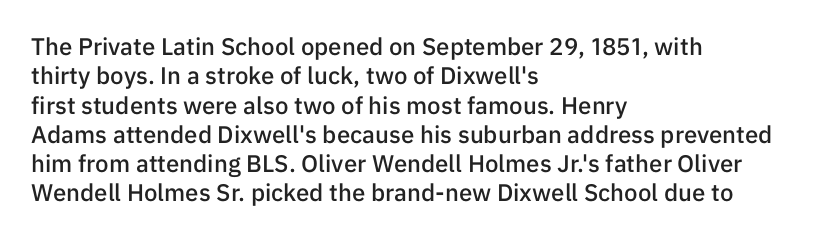
Q: Is the text bold? A: Semi-bold.
Q: Is the text italic (slanted)? A: No, it is upright.
Q: Is the text underlined? A: No.
Q: How is the paragraph aligned? A: Left-aligned.
Q: Is the spacing between letters normal or unusually wide? A: Normal.
